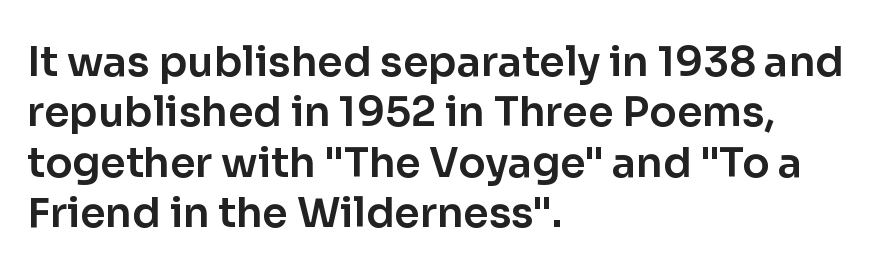
Q: Is the text italic (slanted)? A: No, it is upright.
Q: Is the typeface a serif or a sans-serif typeface? A: Sans-serif.
Q: Is the text underlined? A: No.
Q: How is the paragraph aligned? A: Left-aligned.
Q: Is the spacing between letters normal or unusually wide? A: Normal.
Q: Width (condensed, normal, or wide)? A: Normal.
Q: Stroke contrast? A: Low.
Q: x-height? A: Medium.
Q: Monospaced? A: No.
